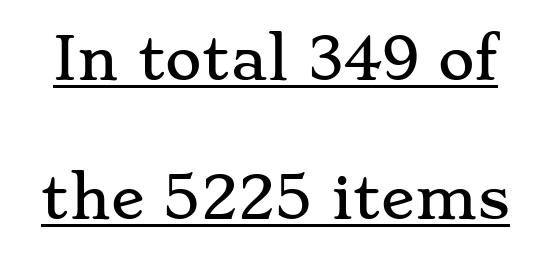
The image shows 56 px wide serif type, upright; set loose line spacing (2.49x), normal letter spacing, underlined; low stroke contrast and a small x-height.
